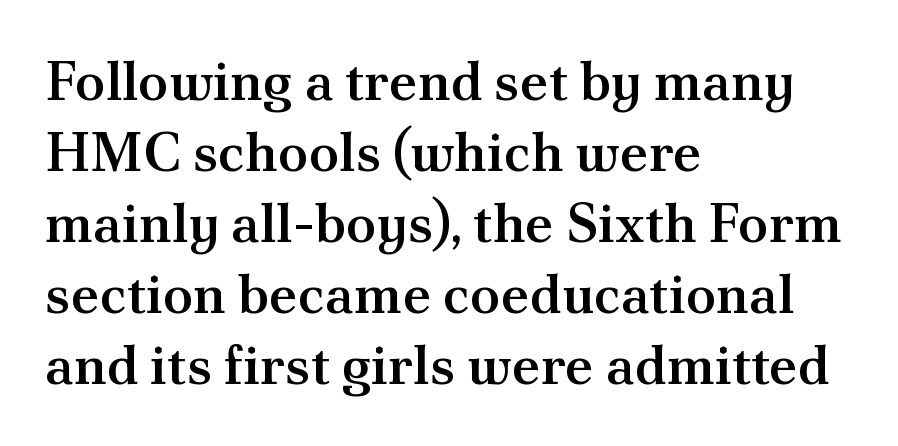
The gap between lines stays unmarked. The sample has been set in demibold, a notch under bold. Notice how descenders clear the ascenders below comfortably — that's standard leading. The glyphs in this specimen are seriffed. Compared with a centered layout, this one pins lines to the left instead. Character widths vary here, with narrow letters taking less room than wide ones.
